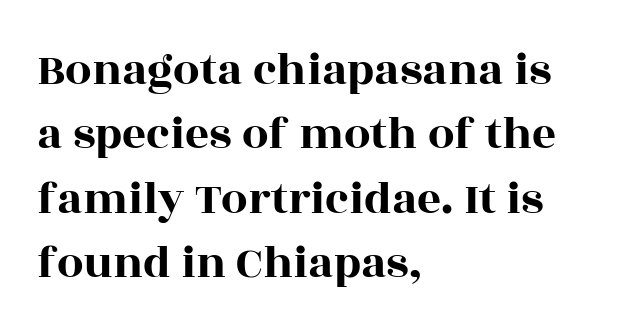
The image shows 47 px wide serif type, upright; set left-aligned, normal line spacing (1.37x), normal letter spacing, not underlined; a large x-height.
